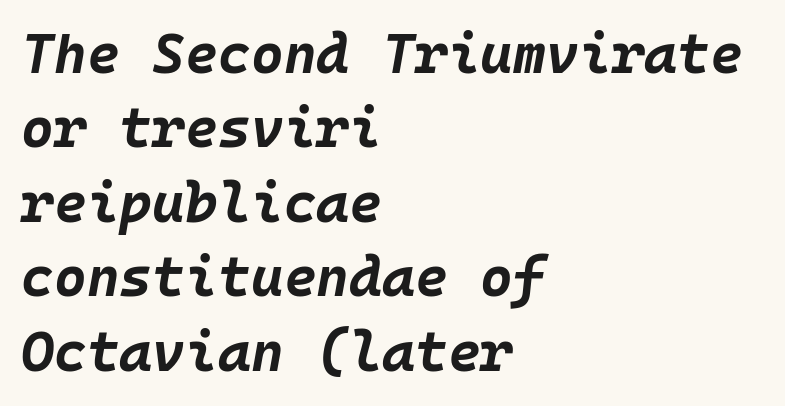
{"italic": "yes", "lean": "right", "slant_degrees": 10, "bold": "yes", "weight": "bold", "width": "normal", "stroke_contrast": "low", "x_height": "large", "monospaced": "yes", "underline": "no", "align": "left", "line_spacing": "normal", "line_spacing_ratio": 1.33, "letter_spacing": "normal", "letter_spacing_em": 0.0, "glyph_px": 56}
